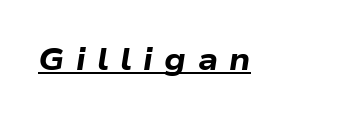
Students, this is bold: see how much ink each stroke carries. Like a heading marked for emphasis, these lines bear an underscore. The face used here has a pronounced slope to its letters. How are the letters spaced? Widely, with obvious added tracking.
